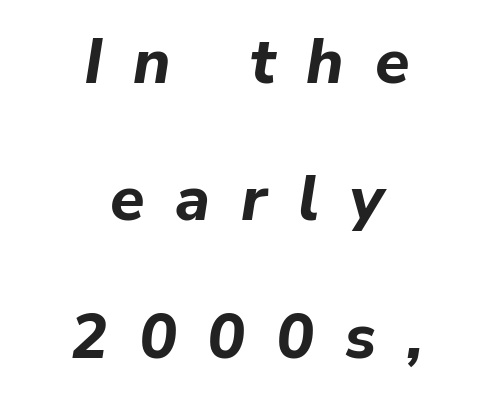
An italicized treatment has been applied to the whole sample. Weight: bold. Neither beginnings nor endings align; midpoints do. Only glyphs here, with clear space below each row.
